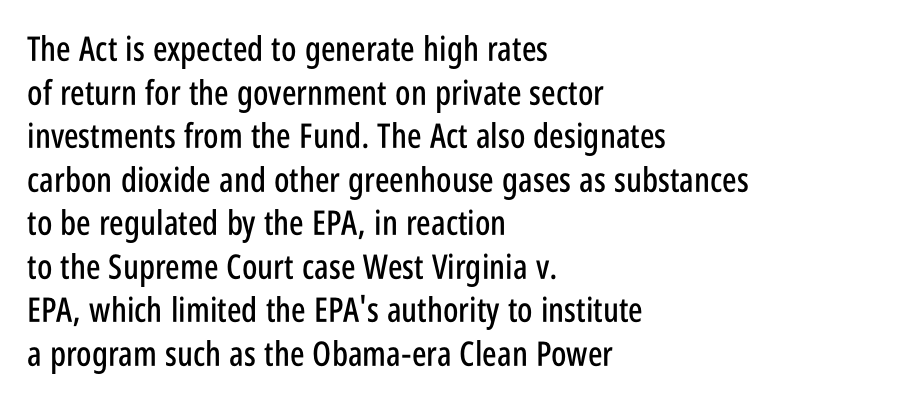
Q: Is the text italic (slanted)? A: No, it is upright.
Q: Is the typeface a serif or a sans-serif typeface? A: Sans-serif.
Q: Is the text underlined? A: No.
Q: How is the paragraph aligned? A: Left-aligned.
Q: Is the spacing between letters normal or unusually wide? A: Normal.
Q: Is the spacing between lines tight, normal or loose? A: Normal.
Q: Width (condensed, normal, or wide)? A: Condensed.
Q: Stroke contrast? A: Low.
Q: x-height? A: Large.
Q: Monospaced? A: No.
